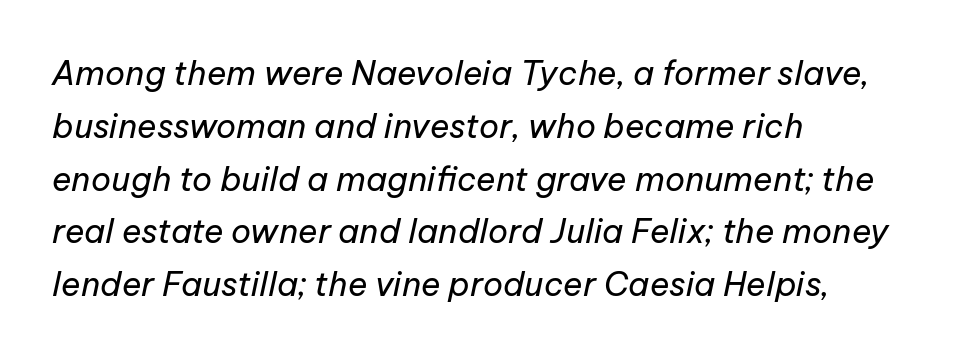
{"italic": "yes", "lean": "right", "slant_degrees": 12, "bold": "no", "weight": "regular", "width": "normal", "stroke_contrast": "low", "x_height": "medium", "monospaced": "no", "underline": "no", "align": "left", "line_spacing": "normal", "line_spacing_ratio": 1.6, "letter_spacing": "normal", "letter_spacing_em": 0.0, "glyph_px": 33}
